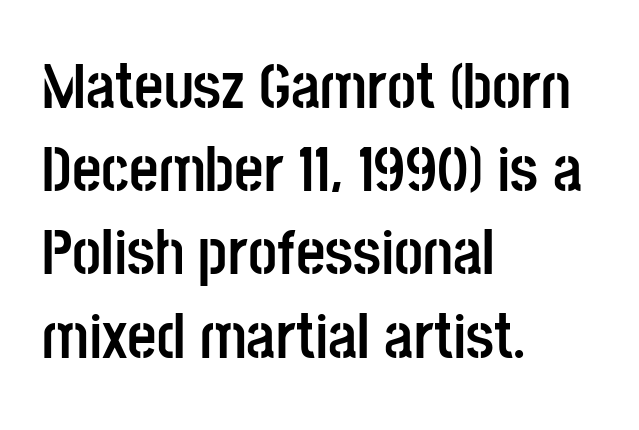
Q: Is the text bold? A: Yes.
Q: Is the text italic (slanted)? A: No, it is upright.
Q: Is the typeface a serif or a sans-serif typeface? A: Sans-serif.
Q: Is the text underlined? A: No.
Q: How is the paragraph aligned? A: Left-aligned.
Q: Is the spacing between letters normal or unusually wide? A: Normal.
Q: Is the spacing between lines tight, normal or loose? A: Normal.
Q: Width (condensed, normal, or wide)? A: Condensed.
Q: Stroke contrast? A: Low.
Q: x-height? A: Large.
Q: Monospaced? A: No.
